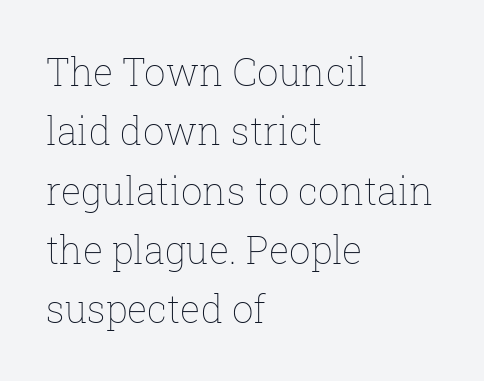
This is roman type, the default non-slanted kind. The passage shown is typed in a proportional face where columns would drift. The designer left line spacing at the default. The lines in this sample share a left origin and differ only in where they stop.
